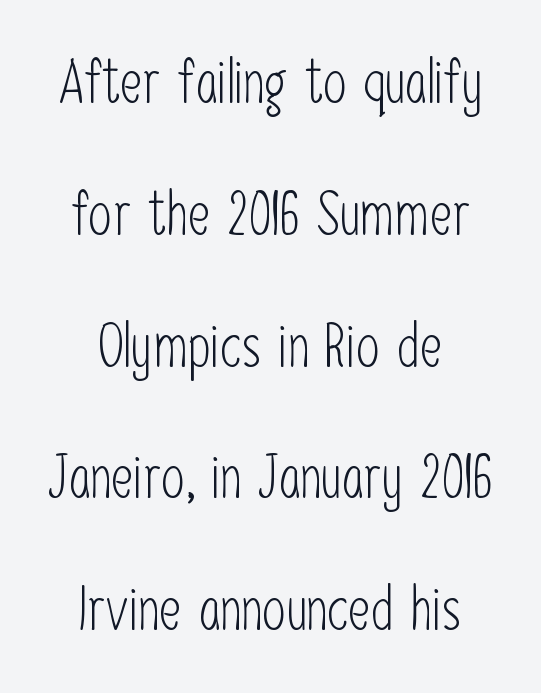
Check where the strokes stop: nothing finishes them off — pure sans. The strokes carry an ordinary text weight at most. Where is the straight margin? There isn't one; the lines are centered. This sample has the flowing, uneven cadence of proportional lettering.
